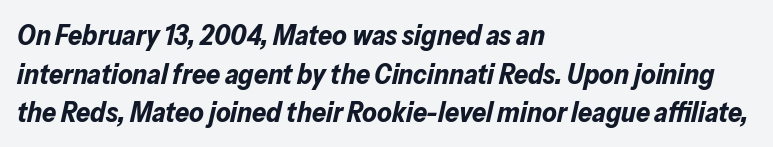
{"italic": "yes", "lean": "right", "slant_degrees": 13, "bold": "yes", "weight": "bold", "width": "normal", "stroke_contrast": "low", "x_height": "medium", "monospaced": "no", "underline": "no", "align": "left", "line_spacing": "normal", "line_spacing_ratio": 1.38, "letter_spacing": "normal", "letter_spacing_em": 0.0, "glyph_px": 28}
